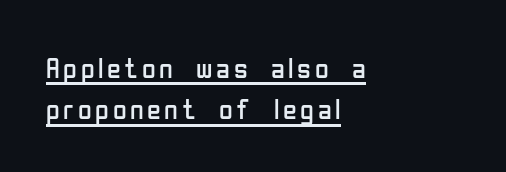
The image shows 28 px regular-weight, condensed sans-serif type, upright; set left-aligned, normal line spacing (1.48x), underlined; low stroke contrast and a medium x-height.
